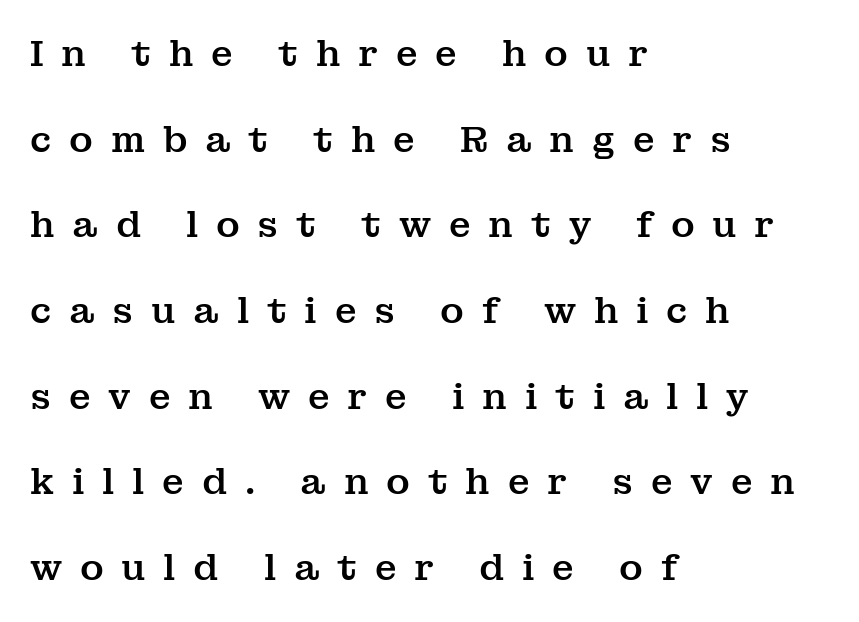
Q: Is the text italic (slanted)? A: No, it is upright.
Q: Is the typeface a serif or a sans-serif typeface? A: Serif.
Q: Is the text underlined? A: No.
Q: How is the paragraph aligned? A: Left-aligned.
Q: Is the spacing between letters normal or unusually wide? A: Unusually wide.
Q: Is the spacing between lines tight, normal or loose? A: Loose.
Q: Width (condensed, normal, or wide)? A: Normal.
Q: Stroke contrast? A: Medium.
Q: x-height? A: Medium.
Q: Monospaced? A: No.
